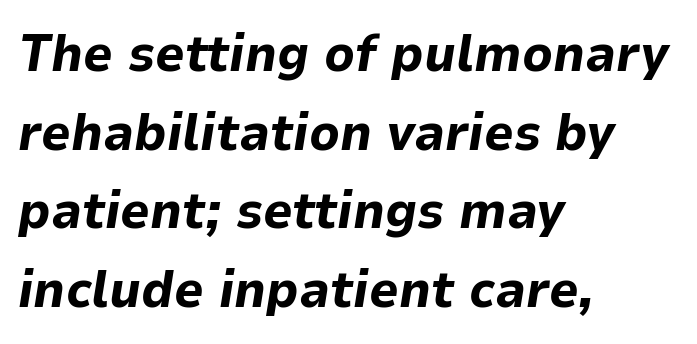
The letters advance in unequal steps, a hallmark of proportional type. Descender tails drop into unmarked territory. Does the copy run flush right? No — it runs flush left. Spacing between characters is what you'd get straight out of the box. Heft: maximum for text — a bold. An italicized treatment has been applied to the whole sample.
